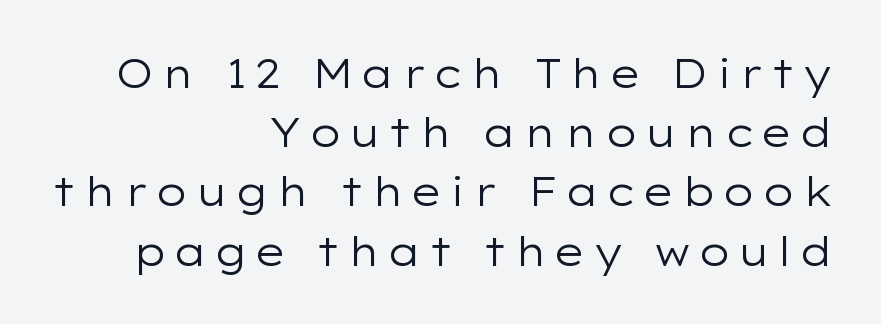
The image shows 40 px regular-weight, wide sans-serif type, upright; set right-aligned, normal line spacing (1.48x), not underlined; low stroke contrast and a medium x-height.
